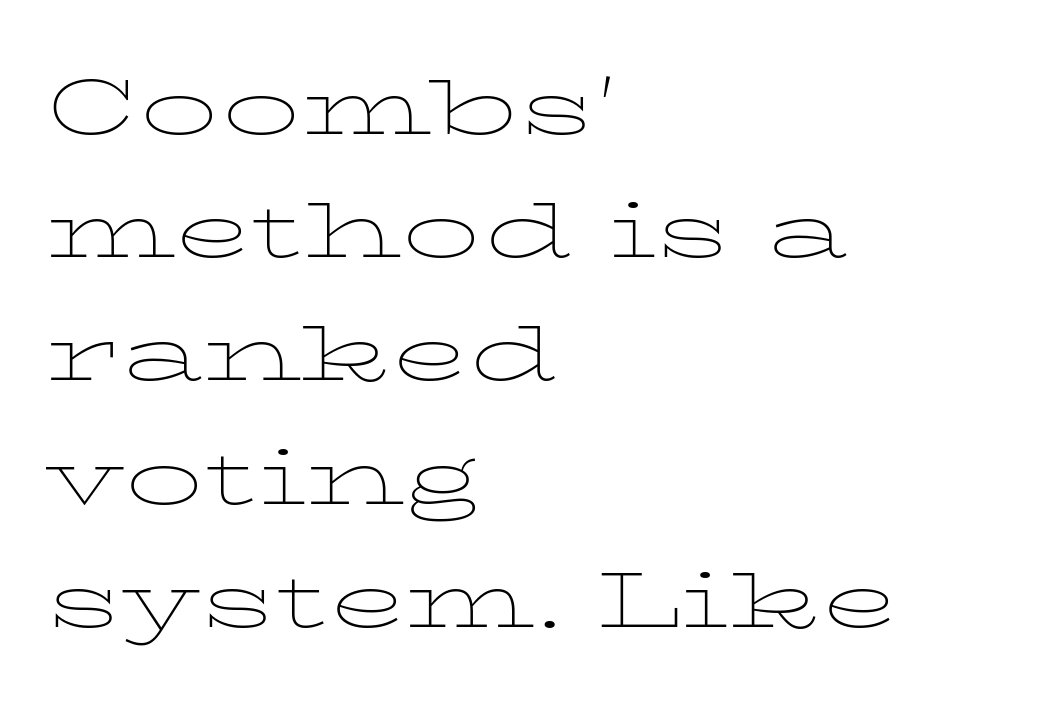
The image shows 78 px thin, wide serif type, upright; set left-aligned, normal line spacing (1.58x), normal letter spacing, not underlined; low stroke contrast and a medium x-height.
